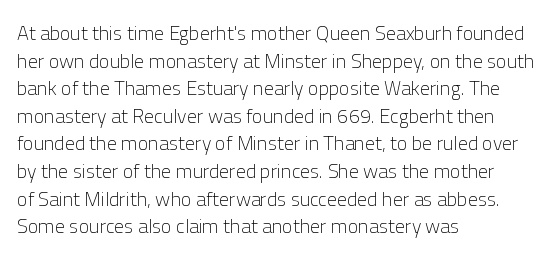
Q: Is the text bold? A: No.
Q: Is the text italic (slanted)? A: No, it is upright.
Q: Is the text underlined? A: No.
Q: How is the paragraph aligned? A: Left-aligned.
Q: Is the spacing between letters normal or unusually wide? A: Normal.
Q: Is the spacing between lines tight, normal or loose? A: Normal.
